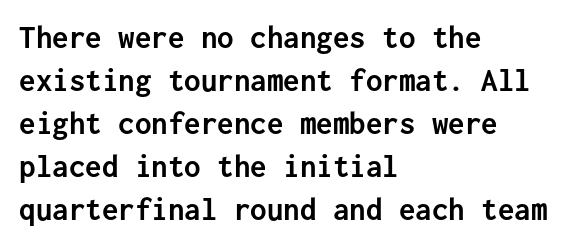
Look at the bottom of the vertical strokes: they stop flat, with no serifs. Emphasis by weight is at full strength: bold. Characters follow at the spacing the type designer built in. This is roman type, the default non-slanted kind. Short and long lines alike share a common starting point at left. This sample has the even, mechanical cadence of fixed-width lettering.
